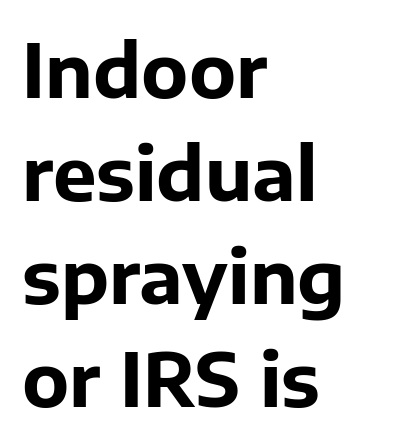
Q: Is the text bold? A: Yes.
Q: Is the text italic (slanted)? A: No, it is upright.
Q: Is the typeface a serif or a sans-serif typeface? A: Sans-serif.
Q: Is the text underlined? A: No.
Q: How is the paragraph aligned? A: Left-aligned.
Q: Is the spacing between letters normal or unusually wide? A: Normal.
Q: Is the spacing between lines tight, normal or loose? A: Normal.
Q: Width (condensed, normal, or wide)? A: Normal.
Q: Stroke contrast? A: Low.
Q: x-height? A: Medium.
Q: Monospaced? A: No.
